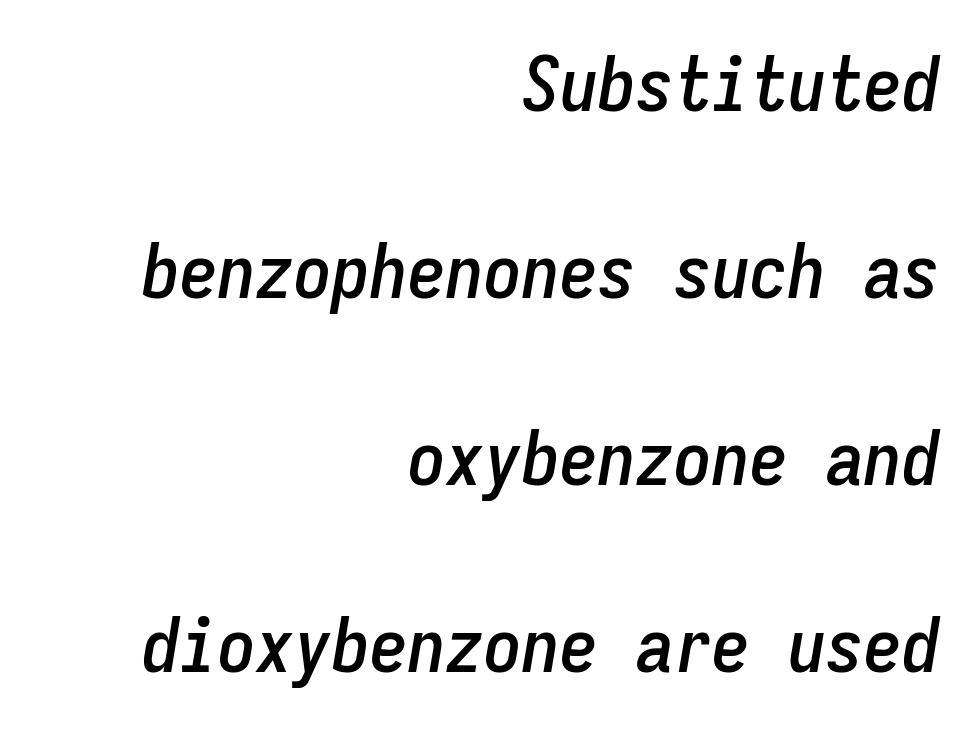
{"italic": "yes", "lean": "right", "slant_degrees": 9, "width": "condensed", "stroke_contrast": "low", "x_height": "medium", "monospaced": "yes", "underline": "no", "align": "right", "line_spacing": "loose", "line_spacing_ratio": 2.46, "letter_spacing": "normal", "letter_spacing_em": 0.0, "glyph_px": 76}
